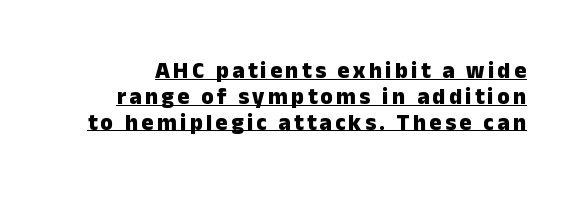
{"italic": "no", "bold": "yes", "underline": "yes", "line_spacing": "tight", "line_spacing_ratio": 1.12, "glyph_px": 23}
